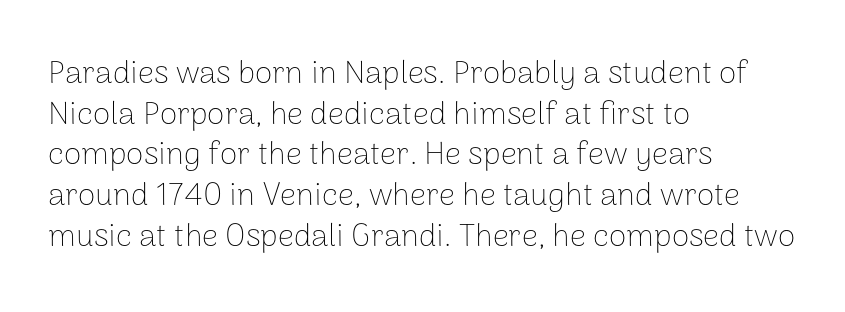
Q: Is the text bold? A: No.
Q: Is the text italic (slanted)? A: No, it is upright.
Q: Is the typeface a serif or a sans-serif typeface? A: Sans-serif.
Q: Is the text underlined? A: No.
Q: How is the paragraph aligned? A: Left-aligned.
Q: Is the spacing between letters normal or unusually wide? A: Normal.
Q: Is the spacing between lines tight, normal or loose? A: Normal.
Q: Width (condensed, normal, or wide)? A: Normal.
Q: Stroke contrast? A: Low.
Q: x-height? A: Medium.
Q: Monospaced? A: No.
